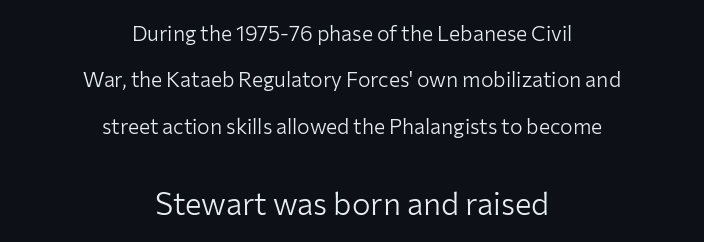
{"serif": "no", "italic": "no", "bold": "no", "weight": "light", "width": "normal", "stroke_contrast": "low", "x_height": "medium", "monospaced": "no", "underline": "no", "align": "center", "line_spacing": "loose", "line_spacing_ratio": 2.21, "letter_spacing": "normal", "letter_spacing_em": 0.0, "larger_block": "second", "size_ratio": 1.48, "glyph_px": 31}
